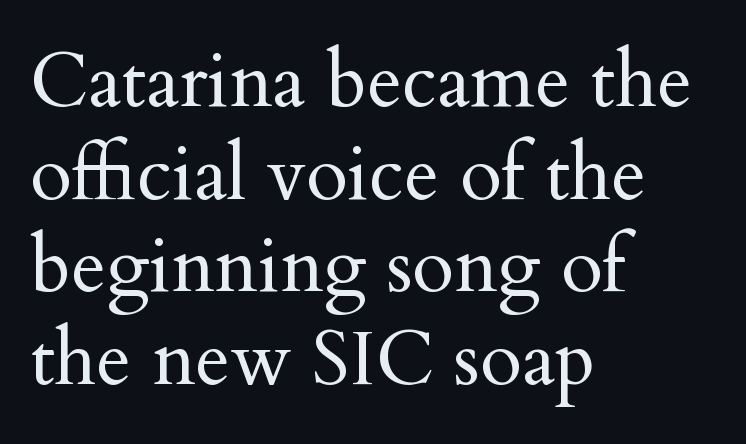
Q: Is the text bold? A: No.
Q: Is the text italic (slanted)? A: No, it is upright.
Q: Is the typeface a serif or a sans-serif typeface? A: Serif.
Q: Is the text underlined? A: No.
Q: How is the paragraph aligned? A: Left-aligned.
Q: Is the spacing between letters normal or unusually wide? A: Normal.
Q: Width (condensed, normal, or wide)? A: Normal.
Q: Stroke contrast? A: Medium.
Q: x-height? A: Small.
Q: Monospaced? A: No.
